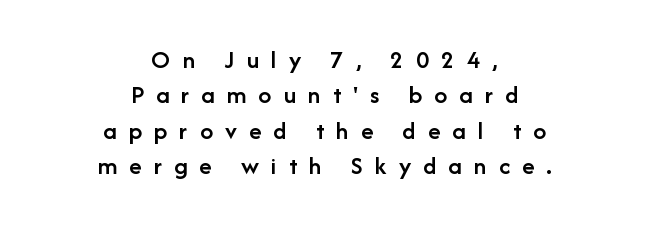
The image shows 26 px text type, upright; set centered, normal line spacing (1.36x), unusually wide letter spacing (+0.46 em), not underlined.
